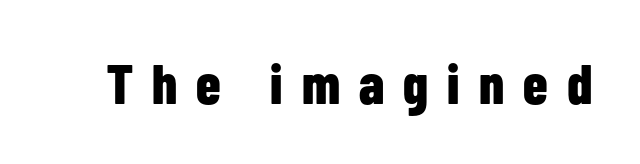
Q: Is the text bold? A: Yes.
Q: Is the text italic (slanted)? A: No, it is upright.
Q: Is the typeface a serif or a sans-serif typeface? A: Sans-serif.
Q: Is the text underlined? A: No.
Q: Is the spacing between letters normal or unusually wide? A: Unusually wide.
Q: Width (condensed, normal, or wide)? A: Condensed.
Q: Stroke contrast? A: Low.
Q: x-height? A: Medium.
Q: Monospaced? A: No.
